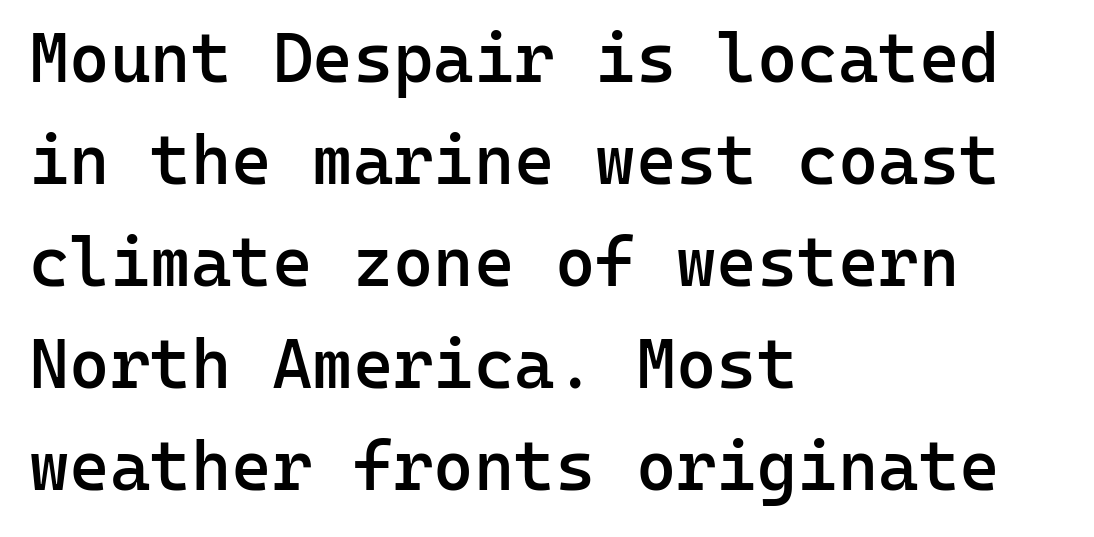
The image shows 69 px semibold sans-serif type, upright, monospaced; set left-aligned, normal line spacing (1.48x), normal letter spacing, not underlined; low stroke contrast and a medium x-height.
